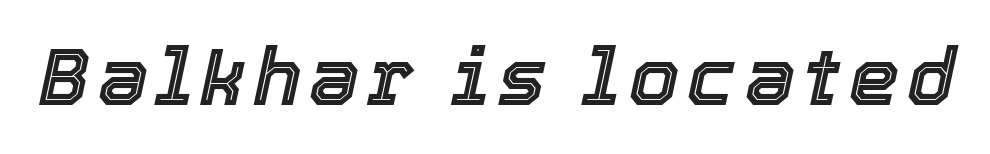
{"italic": "yes", "lean": "right", "slant_degrees": 12, "width": "normal", "x_height": "medium", "monospaced": "no", "underline": "no", "glyph_px": 80}
